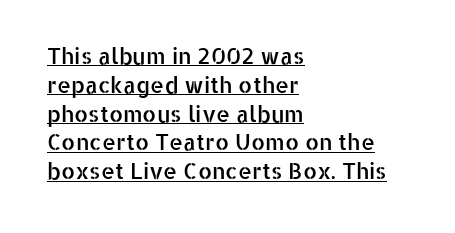
Q: Is the text italic (slanted)? A: No, it is upright.
Q: Is the text underlined? A: Yes.
Q: How is the paragraph aligned? A: Left-aligned.
Q: Is the spacing between letters normal or unusually wide? A: Normal.
Q: Is the spacing between lines tight, normal or loose? A: Normal.
